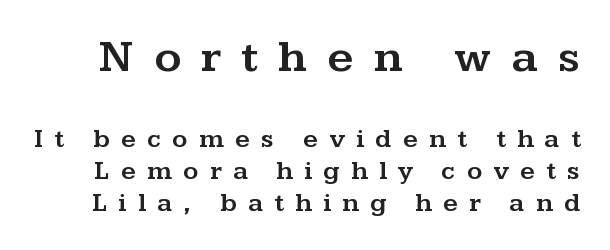
The image shows 46 px wide serif type, upright; set line spacing 1.23x, unusually wide letter spacing (+0.44 em), not underlined; the first (top) block is 1.77x larger; medium stroke contrast and a medium x-height.
